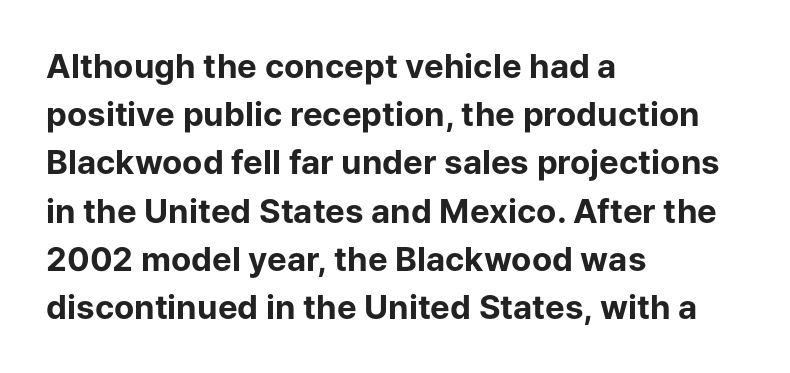
The image shows 33 px bold sans-serif type, upright; set left-aligned, normal line spacing (1.46x), normal letter spacing, not underlined; low stroke contrast and a medium x-height.
